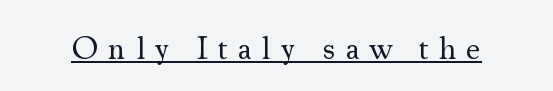
This is serif lettering, the kind often seen in printed books. The specimen reads as upright at a glance. The passage shown is not bold in any degree. Notice how a bar underscores the lettering throughout.
